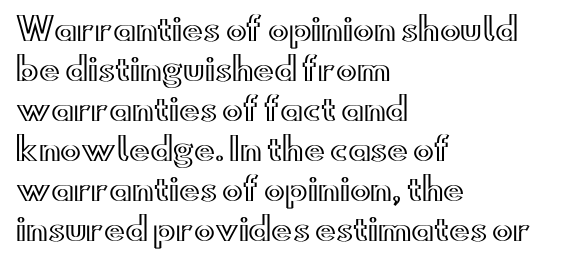
Character widths vary here, with narrow letters taking less room than wide ones. Reading down the block, your eye returns to a fixed left position each line. This rendering leaves character spacing at its baseline value. Unlike italic type, these characters show no tilt at all. The space beneath each line is pristine and unruled. What's the leading like? Ordinary, nothing unusual.
